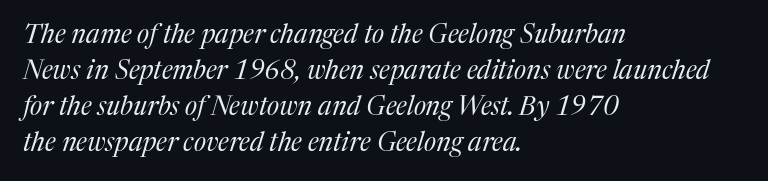
The image shows 26 px text type, italic (leaning right); set left-aligned, normal line spacing (1.38x), normal letter spacing, not underlined.
